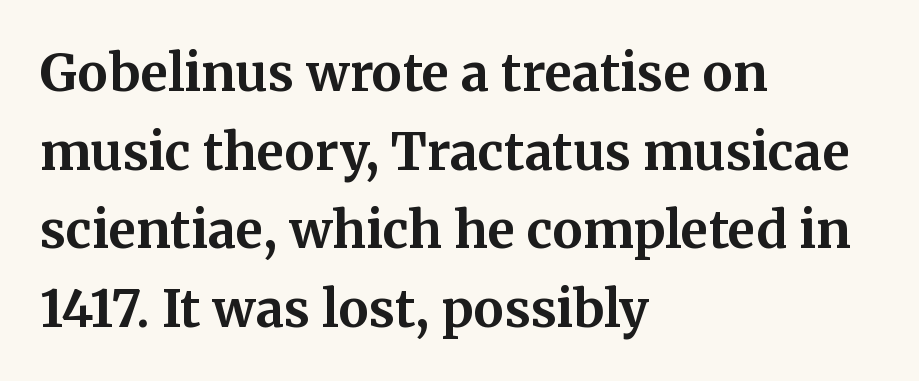
It's the straight-up-and-down kind of type. These lines are rendered in a variable-pitch font. Notice how descenders clear the ascenders below comfortably — that's standard leading. Letter spacing: default. I'd describe the lettering as bold — thick and assertive. The rag falls on the right side of this text block.
